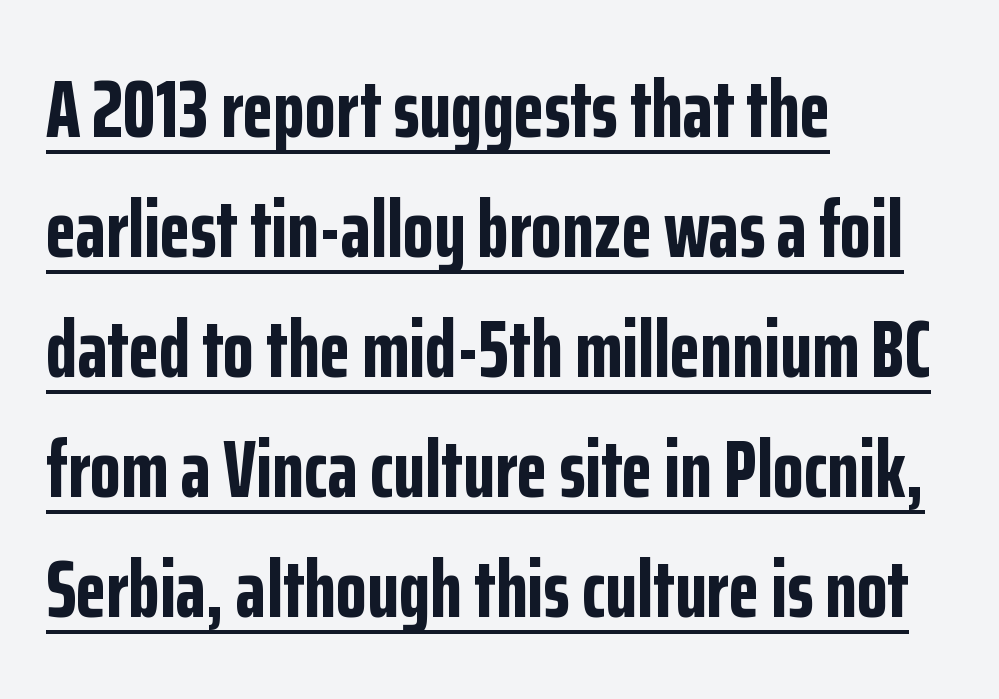
The image shows 80 px bold, condensed sans-serif type, upright; set left-aligned, normal line spacing (1.5x), normal letter spacing, underlined; low stroke contrast and a medium x-height.
